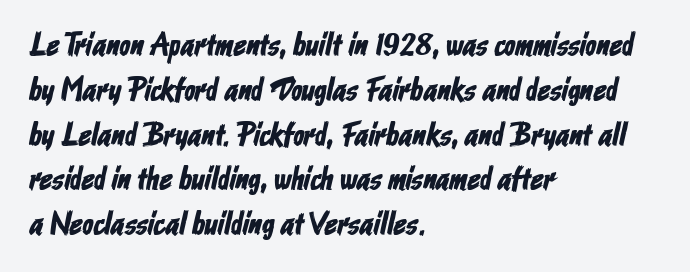
Vertical spacing — default. Words float on clear page, feet unadorned. Notice how the passage keeps a crisp vertical edge on the left only. The characters display no serif detailing; their extremities are plain.
